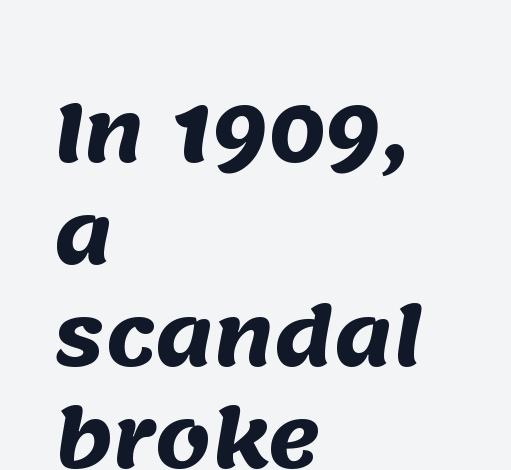
The image shows 79 px heavy sans-serif type; set left-aligned, normal line spacing (1.29x), normal letter spacing, not underlined; medium stroke contrast and a large x-height.
